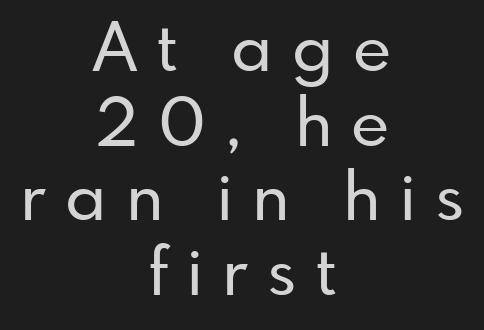
{"serif": "no", "italic": "no", "width": "normal", "stroke_contrast": "low", "x_height": "small", "monospaced": "no", "underline": "no", "align": "center", "line_spacing": "tight", "line_spacing_ratio": 1.13, "letter_spacing": "wide", "letter_spacing_em": 0.29, "glyph_px": 66}
